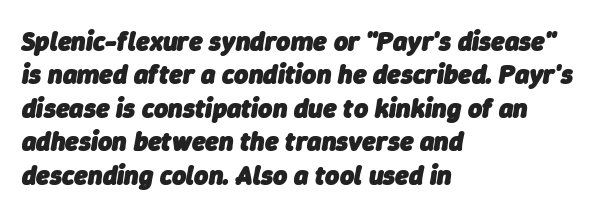
The image shows 27 px bold type, italic (leaning right); set left-aligned, line spacing 1.24x, normal letter spacing, not underlined.
